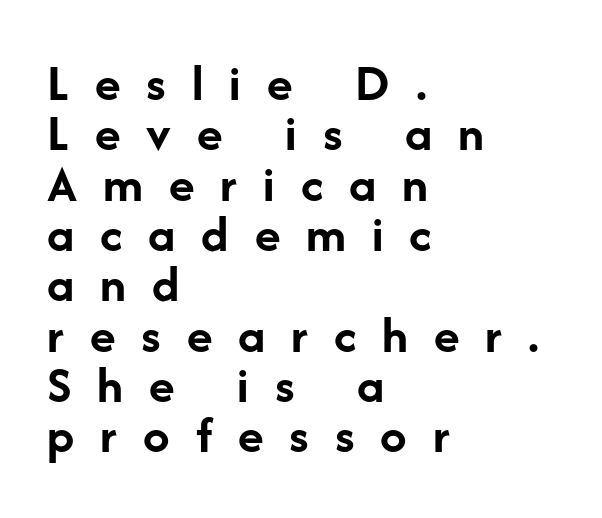
Baseline-to-baseline distance is barely more than the letter height. Is this a fixed-width face? No — the glyphs have proportional, varying widths. Substantial extra tracking has been applied to these lines. Is the type bold? Yes — the strokes are clearly thick and heavy.
